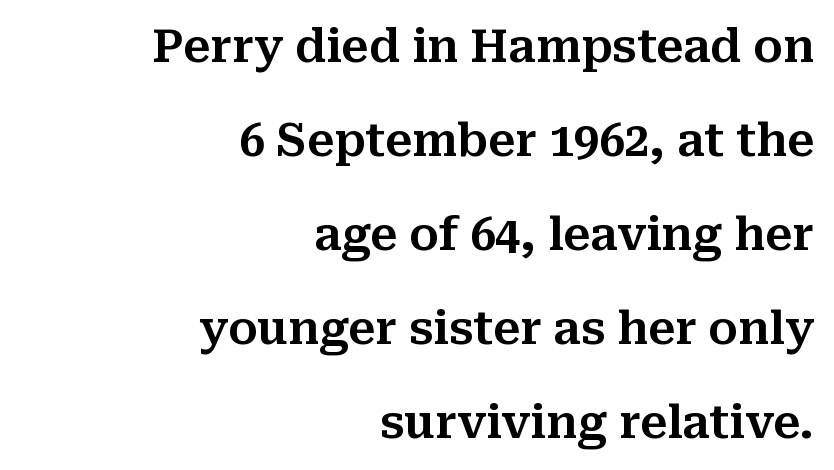
Q: Is the text italic (slanted)? A: No, it is upright.
Q: Is the typeface a serif or a sans-serif typeface? A: Serif.
Q: Is the text underlined? A: No.
Q: How is the paragraph aligned? A: Right-aligned.
Q: Is the spacing between letters normal or unusually wide? A: Normal.
Q: Is the spacing between lines tight, normal or loose? A: Loose.
Q: Width (condensed, normal, or wide)? A: Normal.
Q: Stroke contrast? A: Medium.
Q: x-height? A: Medium.
Q: Monospaced? A: No.
